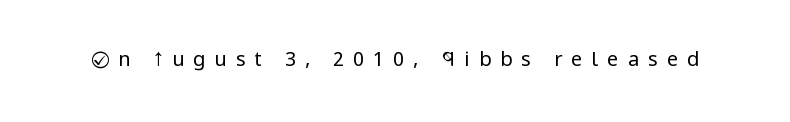
Q: Is the text bold? A: No.
Q: Is the text italic (slanted)? A: No, it is upright.
Q: Is the text underlined? A: No.
Q: Is the spacing between letters normal or unusually wide? A: Unusually wide.
